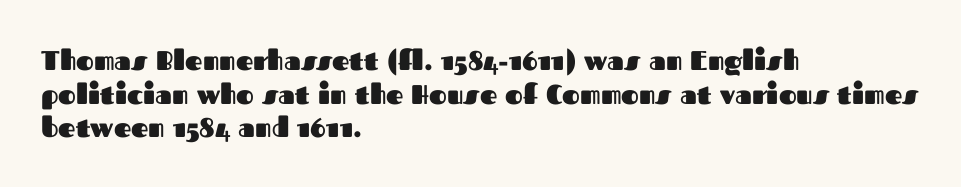
Q: Is the text bold? A: Yes.
Q: Is the text italic (slanted)? A: No, it is upright.
Q: Is the text underlined? A: No.
Q: How is the paragraph aligned? A: Left-aligned.
Q: Is the spacing between letters normal or unusually wide? A: Normal.
Q: Is the spacing between lines tight, normal or loose? A: Normal.
